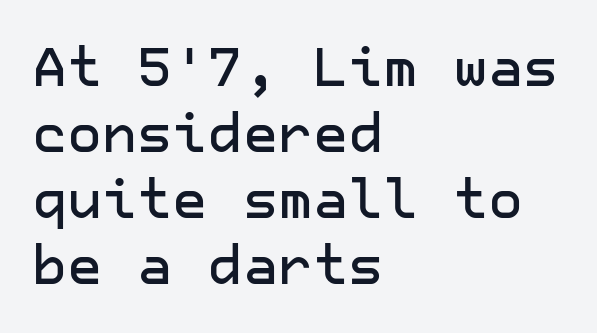
Q: Is the text italic (slanted)? A: No, it is upright.
Q: Is the typeface a serif or a sans-serif typeface? A: Sans-serif.
Q: Is the text underlined? A: No.
Q: How is the paragraph aligned? A: Left-aligned.
Q: Is the spacing between letters normal or unusually wide? A: Normal.
Q: Width (condensed, normal, or wide)? A: Normal.
Q: Stroke contrast? A: Low.
Q: x-height? A: Medium.
